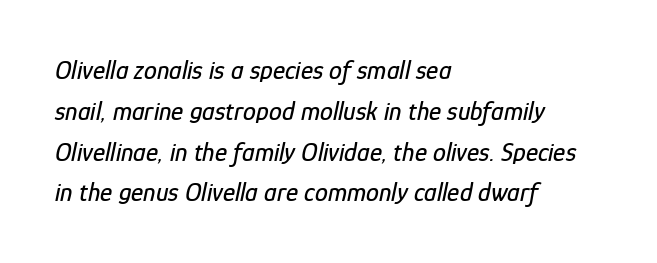
The image shows 26 px text type, italic (leaning right); set left-aligned, normal line spacing (1.57x), normal letter spacing, not underlined.
